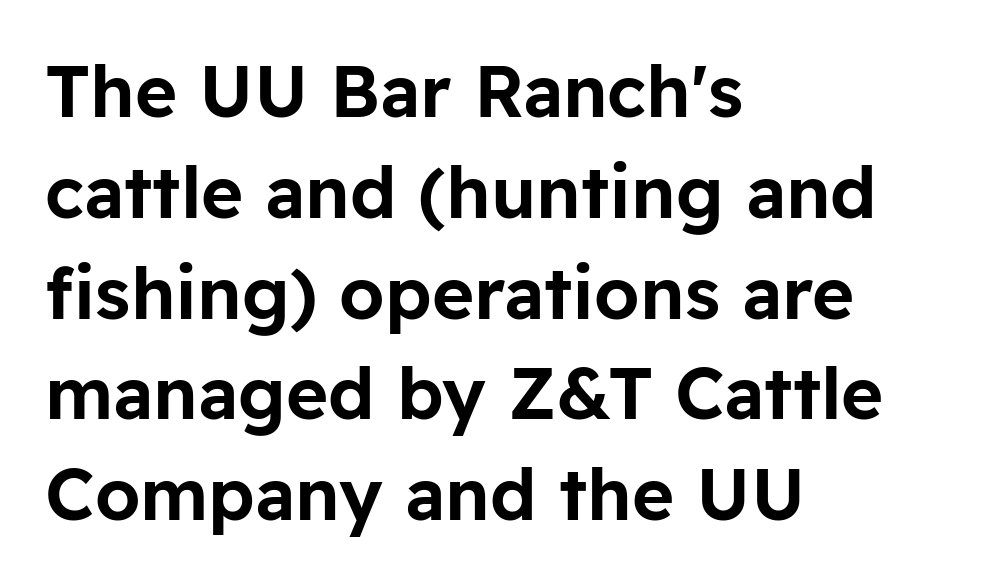
The baseline area is clear. Notice how descenders clear the ascenders below comfortably — that's standard leading. Rendered with straight, roman letterforms. These lines keep a tight, regular rhythm from letter to letter. The text was rendered using a sans face with plain stroke endings. Casual observation: everything's shoved over to the left.
